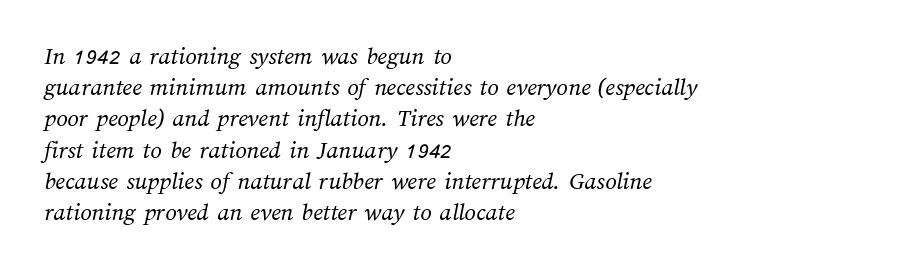
The image shows 25 px text type; set left-aligned, normal line spacing (1.25x), normal letter spacing, not underlined.
